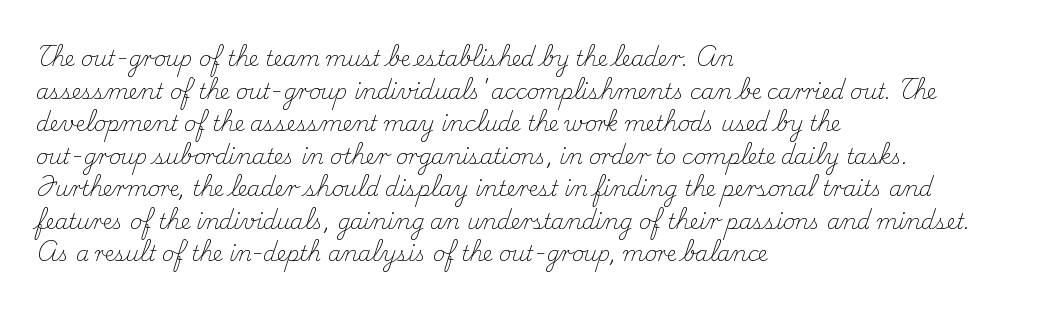
The image shows 21 px text type; set left-aligned, normal line spacing (1.55x), normal letter spacing, not underlined.
